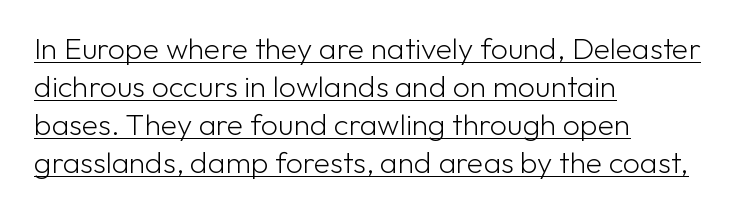
The image shows 30 px light sans-serif type, upright; set left-aligned, normal line spacing (1.27x), normal letter spacing, underlined; low stroke contrast and a medium x-height.
